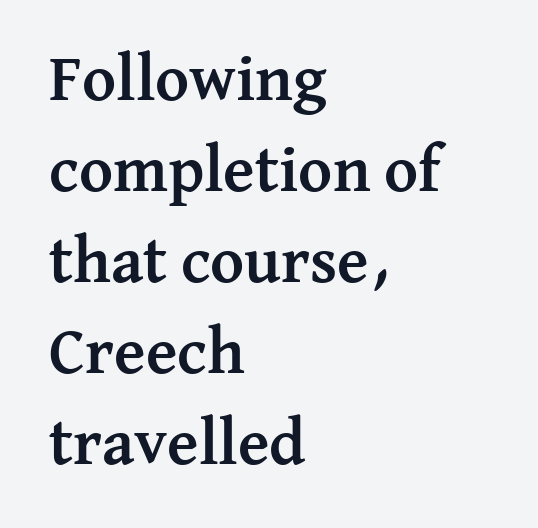
Q: Is the text bold? A: Yes.
Q: Is the text italic (slanted)? A: No, it is upright.
Q: Is the typeface a serif or a sans-serif typeface? A: Serif.
Q: Is the text underlined? A: No.
Q: How is the paragraph aligned? A: Left-aligned.
Q: Is the spacing between letters normal or unusually wide? A: Normal.
Q: Is the spacing between lines tight, normal or loose? A: Normal.
Q: Width (condensed, normal, or wide)? A: Normal.
Q: Stroke contrast? A: Medium.
Q: x-height? A: Medium.
Q: Monospaced? A: No.
